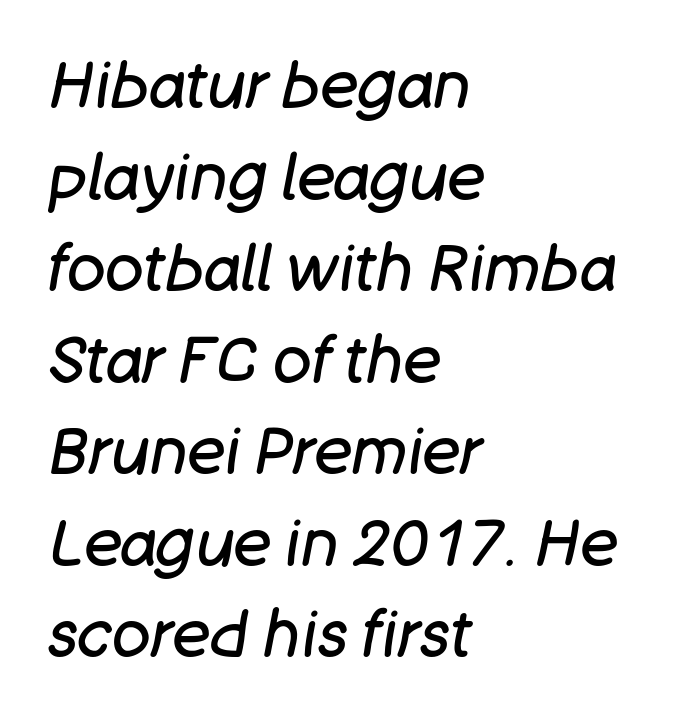
Letters rest on an invisible, unmarked baseline. This sample is left-justified, so line endings fall wherever the words run out. Leading matches the norm, producing a regular column. The horizontal fit of the characters is conventional and even. The weight tops out at a normal text grade.
